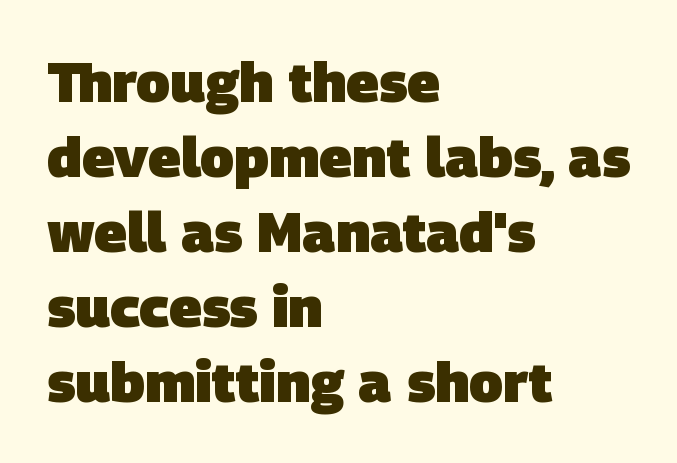
Q: Is the text bold? A: Yes.
Q: Is the typeface a serif or a sans-serif typeface? A: Sans-serif.
Q: Is the text underlined? A: No.
Q: How is the paragraph aligned? A: Left-aligned.
Q: Is the spacing between letters normal or unusually wide? A: Normal.
Q: Is the spacing between lines tight, normal or loose? A: Normal.
Q: Width (condensed, normal, or wide)? A: Normal.
Q: Stroke contrast? A: Low.
Q: x-height? A: Large.
Q: Monospaced? A: No.
